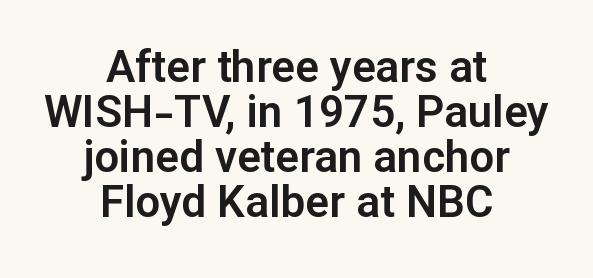
{"serif": "no", "italic": "no", "width": "normal", "stroke_contrast": "low", "x_height": "medium", "monospaced": "no", "underline": "no", "align": "center", "line_spacing": "tight", "line_spacing_ratio": 1.02, "letter_spacing": "normal", "letter_spacing_em": 0.0, "glyph_px": 44}
